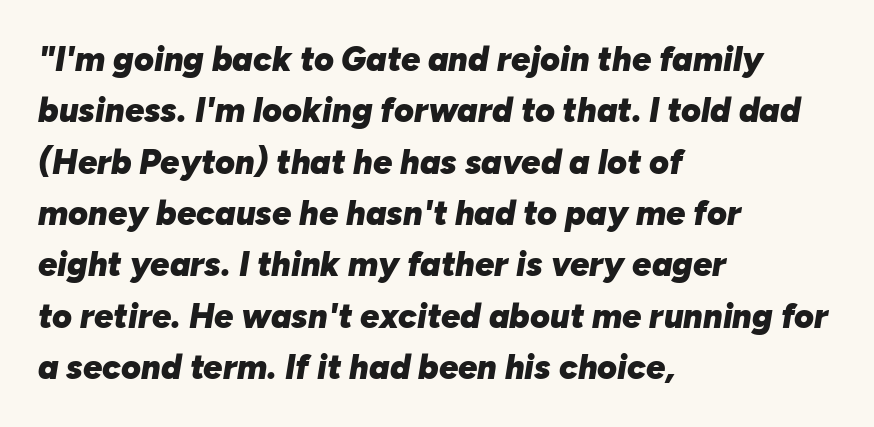
Q: Is the text bold? A: Yes.
Q: Is the text italic (slanted)? A: Yes, it leans right by about 10 degrees.
Q: Is the text underlined? A: No.
Q: How is the paragraph aligned? A: Left-aligned.
Q: Is the spacing between letters normal or unusually wide? A: Normal.
Q: Is the spacing between lines tight, normal or loose? A: Normal.
Q: Width (condensed, normal, or wide)? A: Normal.
Q: Stroke contrast? A: Low.
Q: x-height? A: Medium.
Q: Monospaced? A: No.
